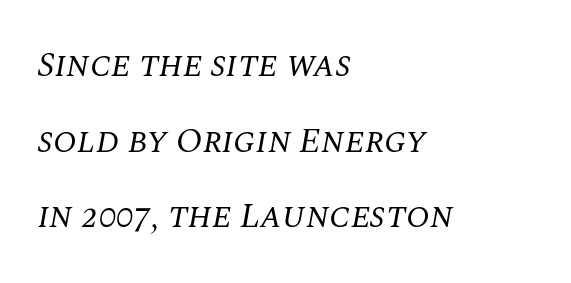
Q: Is the text bold? A: No.
Q: Is the text italic (slanted)? A: Yes, it leans right by about 10 degrees.
Q: Is the typeface a serif or a sans-serif typeface? A: Serif.
Q: Is the text underlined? A: No.
Q: How is the paragraph aligned? A: Left-aligned.
Q: Is the spacing between letters normal or unusually wide? A: Normal.
Q: Is the spacing between lines tight, normal or loose? A: Loose.
Q: Width (condensed, normal, or wide)? A: Normal.
Q: Stroke contrast? A: Medium.
Q: x-height? A: Large.
Q: Monospaced? A: No.
